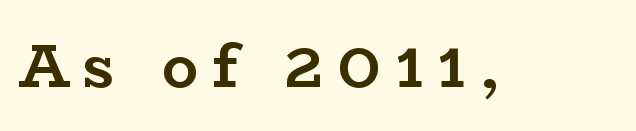
Q: Is the text bold? A: Yes.
Q: Is the text italic (slanted)? A: No, it is upright.
Q: Is the typeface a serif or a sans-serif typeface? A: Serif.
Q: Is the text underlined? A: No.
Q: Is the spacing between letters normal or unusually wide? A: Unusually wide.
Q: Width (condensed, normal, or wide)? A: Wide.
Q: Stroke contrast? A: Low.
Q: x-height? A: Medium.
Q: Monospaced? A: No.
